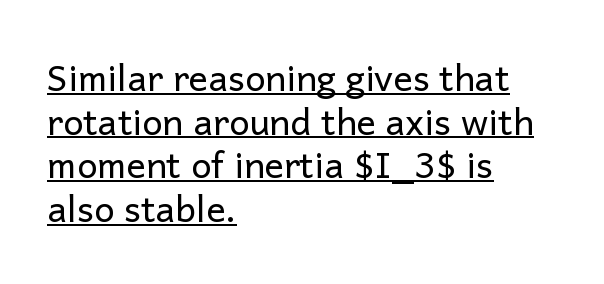
A typesetter would label this face a sans. Stem width sits at or under what a default text font uses. Posture: upright roman. The letters advance in unequal steps, a hallmark of proportional type.
